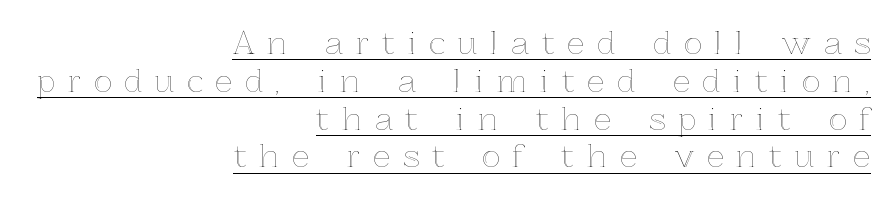
Descenders here cross a horizontal rule under the line. In terms of posture, this sample is upright. All the whitespace from short lines collects on the left. Note the varied advance widths — an 'i' is clearly narrower than an 'm'. There is plenty of visible air inserted between adjacent glyphs.
